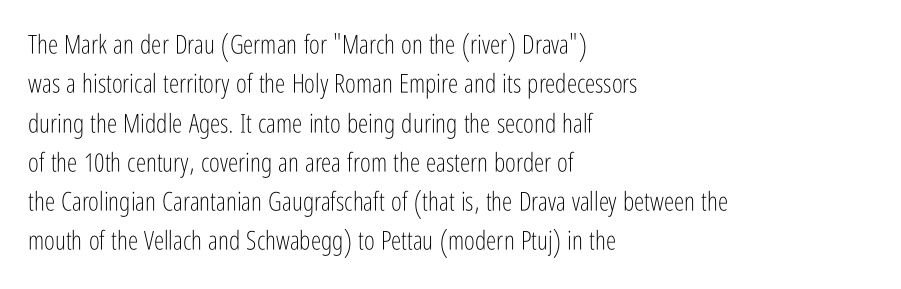
The image shows 26 px text type, upright; set left-aligned, normal line spacing (1.51x), normal letter spacing, not underlined.
